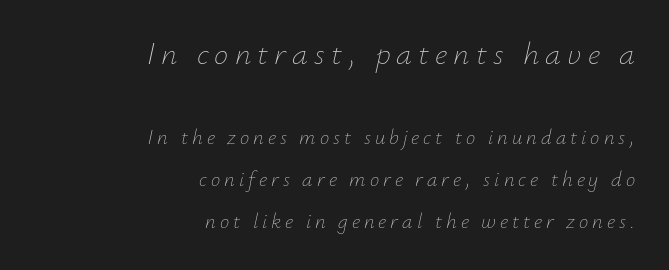
The image shows 32 px thin type, italic (leaning right); set right-aligned, loose line spacing (2.01x), not underlined; the first (top) block is 1.52x larger; low stroke contrast and a small x-height.
